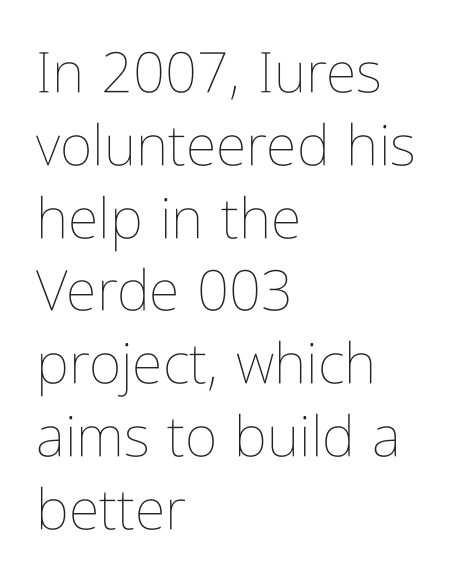
The lines sit at an ordinary, default distance from one another. Nobody drew a line under any word here. The passage shown is not bold in any degree. Horizontally, the lines are justified to the leading edge only.
